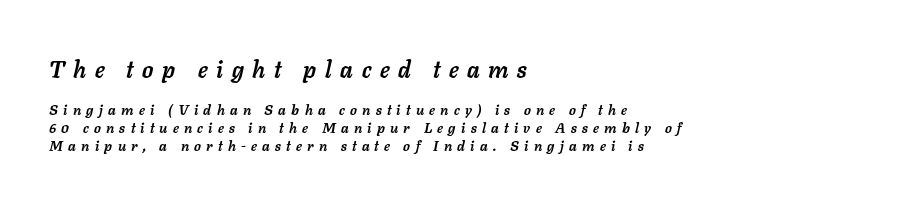
{"italic": "yes", "lean": "right", "slant_degrees": 11, "bold": "yes", "underline": "no", "align": "left", "line_spacing": "normal", "line_spacing_ratio": 1.29, "letter_spacing": "wide", "letter_spacing_em": 0.38, "larger_block": "first", "size_ratio": 1.64, "glyph_px": 23}
